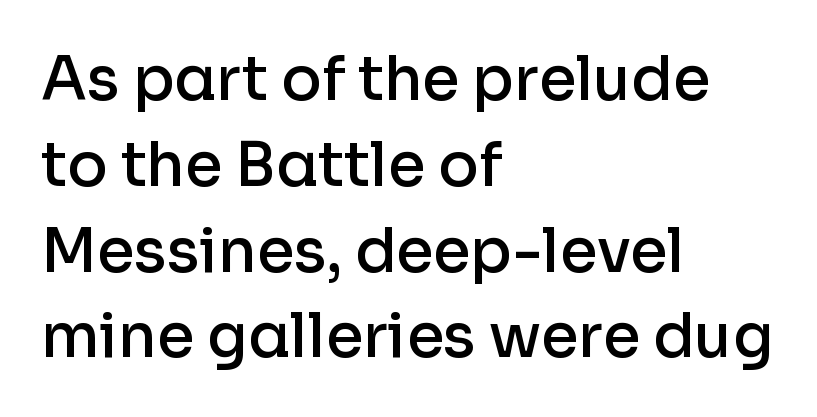
{"serif": "no", "italic": "no", "bold": "semi", "weight": "semibold", "width": "normal", "stroke_contrast": "low", "x_height": "medium", "monospaced": "no", "underline": "no", "align": "left", "line_spacing": "normal", "line_spacing_ratio": 1.43, "letter_spacing": "normal", "letter_spacing_em": 0.0, "glyph_px": 60}
